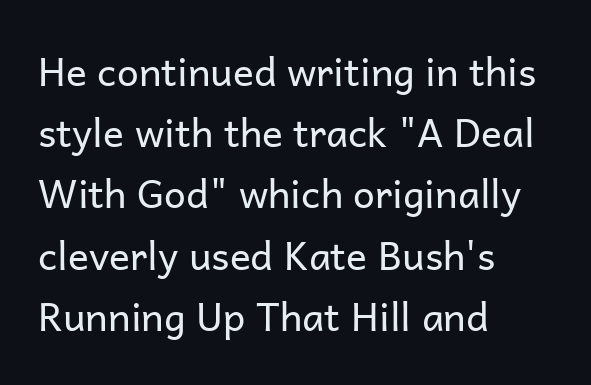
Here the designer chose a conventional face with non-uniform glyph widths. The letterforms sit shoulder to shoulder at normal distance. Grotesque or geometric, the face here clearly has no serifs. Short and long lines alike share a common starting point at left. Plain, unruled lines of type. The font's upright variant was chosen for this text.
